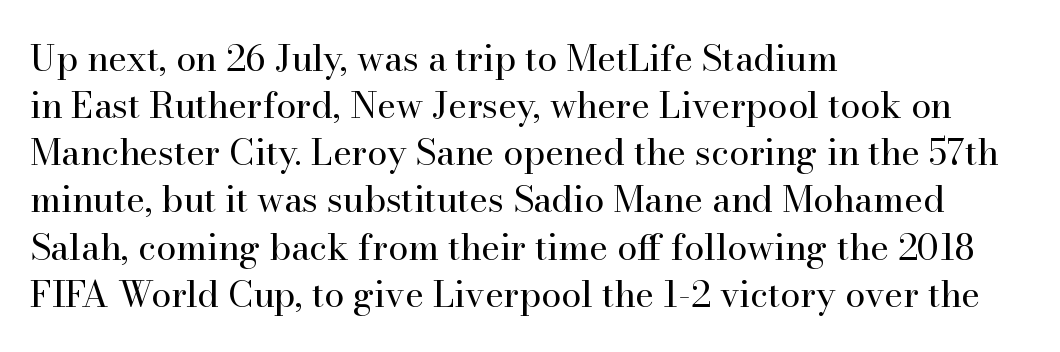
{"serif": "yes", "italic": "no", "bold": "no", "weight": "regular", "width": "normal", "stroke_contrast": "high", "x_height": "small", "monospaced": "no", "underline": "no", "align": "left", "line_spacing": "normal", "line_spacing_ratio": 1.31, "letter_spacing": "normal", "letter_spacing_em": 0.0, "glyph_px": 36}
